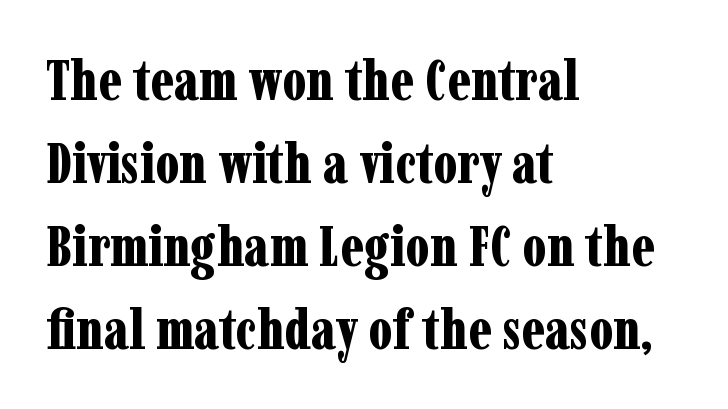
The image shows 56 px bold, condensed serif type, upright; set left-aligned, normal line spacing (1.48x), normal letter spacing, not underlined; low stroke contrast and a medium x-height.
